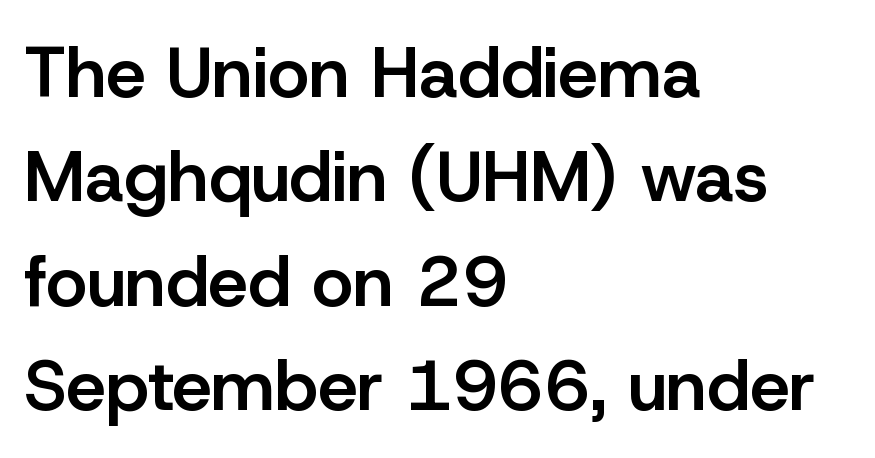
{"serif": "no", "italic": "no", "bold": "semi", "weight": "semibold", "width": "normal", "stroke_contrast": "low", "x_height": "medium", "monospaced": "no", "underline": "no", "align": "left", "line_spacing": "normal", "line_spacing_ratio": 1.47, "letter_spacing": "normal", "letter_spacing_em": 0.0, "glyph_px": 71}
